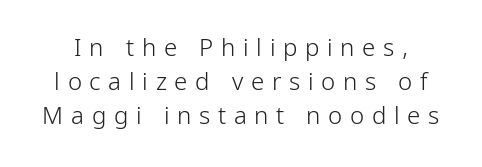
Spacing between characters has been opened up far beyond the box default. A bare baseline throughout the passage. No letter is thick-stroked: the sample isn't bold. Unlike italic type, these characters show no tilt at all.
